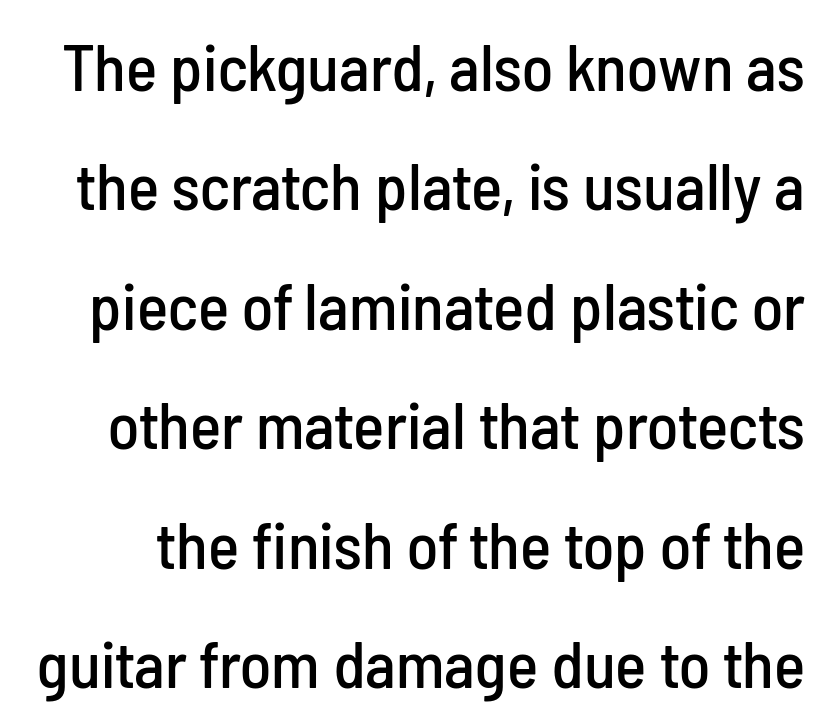
Is this a fixed-width face? No — the glyphs have proportional, varying widths. Does extra space separate the letters? No, they use regular spacing. A bare baseline throughout the passage. The typography opts for an upright posture over an oblique one. Regarding serifs, this sample does without them.
